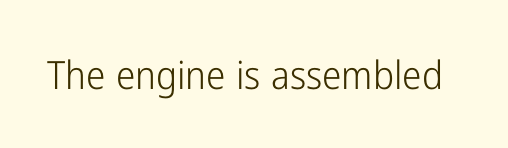
{"serif": "no", "italic": "no", "bold": "no", "weight": "light", "width": "condensed", "stroke_contrast": "low", "x_height": "medium", "monospaced": "no", "underline": "no", "letter_spacing": "normal", "letter_spacing_em": 0.0, "glyph_px": 39}
